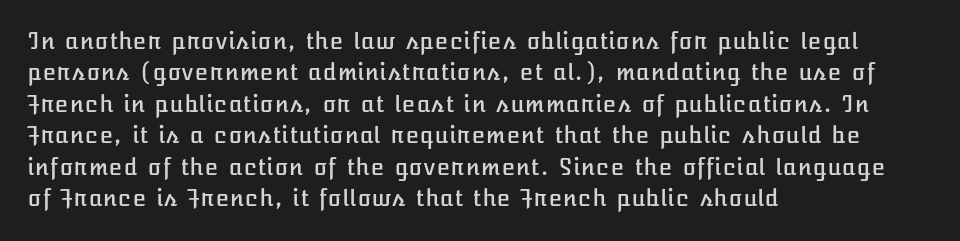
Quick note: underline off. Interline gaps are of average width in this sample. Notice how the stems are strictly vertical — no italics here. How are the letters spaced? Ordinarily, with no added tracking. The lines are quadded left.
